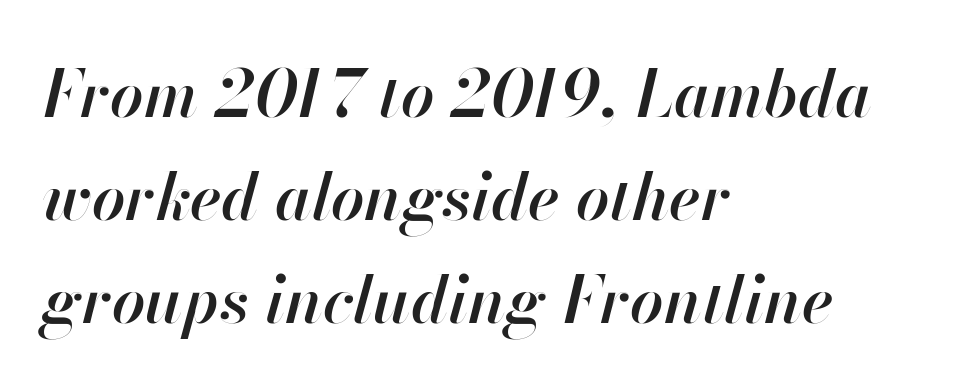
Compared with typical paragraphs, the rows here are spaced about the same. This is the in-between weight designers call semibold or demi. The rendering anchors every line to the left-hand side. Words appear dense and cohesive because spacing is normal. The passage shown is typed in a proportional face where columns would drift.
